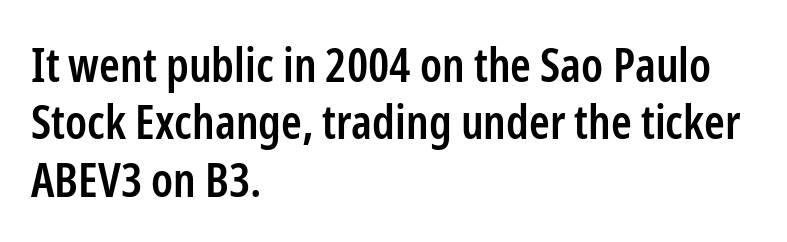
Summary of weight: moderately heavy, a semibold. The ragged edge is on the right, which tells us the setting is flush left. These lines are rendered in a variable-pitch font. These lines keep a tight, regular rhythm from letter to letter. Serifs: no, the terminals of the letterforms are clean.
